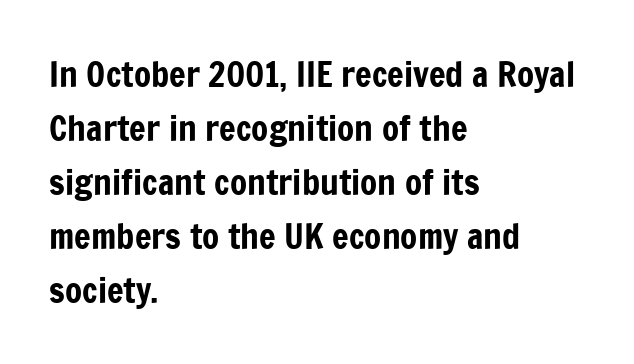
Q: Is the text italic (slanted)? A: No, it is upright.
Q: Is the typeface a serif or a sans-serif typeface? A: Sans-serif.
Q: Is the text underlined? A: No.
Q: How is the paragraph aligned? A: Left-aligned.
Q: Is the spacing between letters normal or unusually wide? A: Normal.
Q: Is the spacing between lines tight, normal or loose? A: Normal.
Q: Width (condensed, normal, or wide)? A: Condensed.
Q: Stroke contrast? A: Low.
Q: x-height? A: Medium.
Q: Monospaced? A: No.
